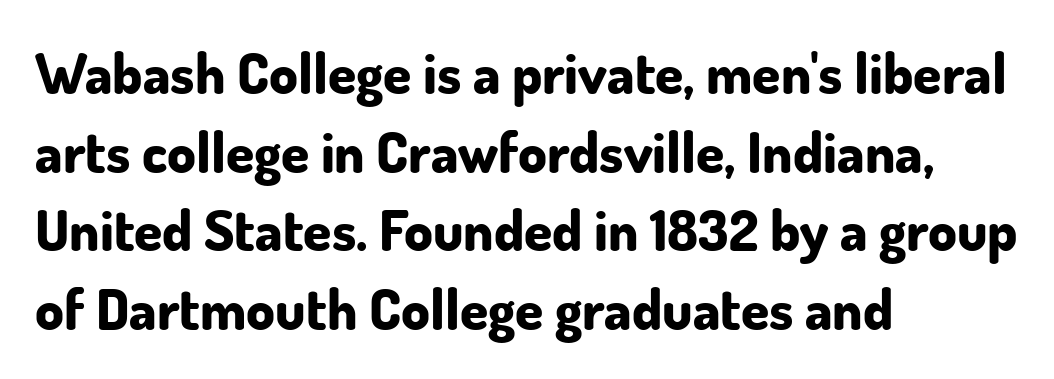
{"serif": "no", "italic": "no", "bold": "yes", "weight": "bold", "width": "normal", "stroke_contrast": "low", "x_height": "small", "monospaced": "no", "underline": "no", "align": "left", "line_spacing": "normal", "line_spacing_ratio": 1.38, "letter_spacing": "normal", "letter_spacing_em": 0.0, "glyph_px": 57}
